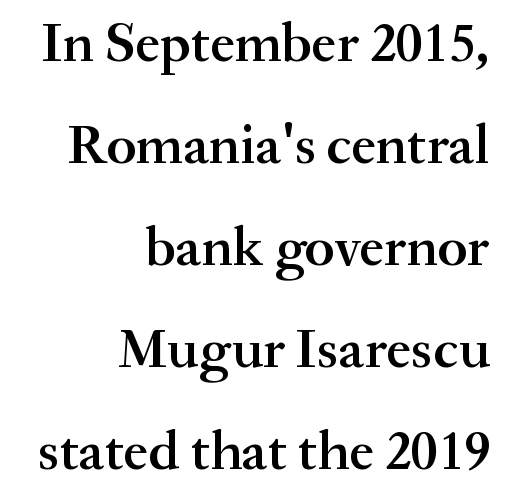
Q: Is the text bold? A: Semi-bold.
Q: Is the text italic (slanted)? A: No, it is upright.
Q: Is the typeface a serif or a sans-serif typeface? A: Serif.
Q: Is the text underlined? A: No.
Q: How is the paragraph aligned? A: Right-aligned.
Q: Is the spacing between letters normal or unusually wide? A: Normal.
Q: Width (condensed, normal, or wide)? A: Normal.
Q: Stroke contrast? A: Medium.
Q: x-height? A: Small.
Q: Monospaced? A: No.
